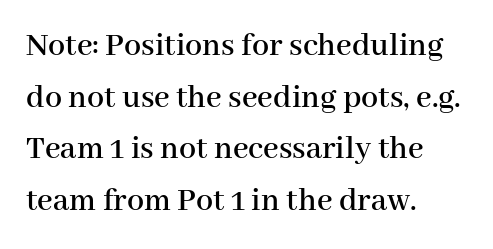
Q: Is the text italic (slanted)? A: No, it is upright.
Q: Is the typeface a serif or a sans-serif typeface? A: Serif.
Q: Is the text underlined? A: No.
Q: How is the paragraph aligned? A: Left-aligned.
Q: Is the spacing between letters normal or unusually wide? A: Normal.
Q: Is the spacing between lines tight, normal or loose? A: Normal.
Q: Width (condensed, normal, or wide)? A: Normal.
Q: Stroke contrast? A: High.
Q: x-height? A: Medium.
Q: Monospaced? A: No.
